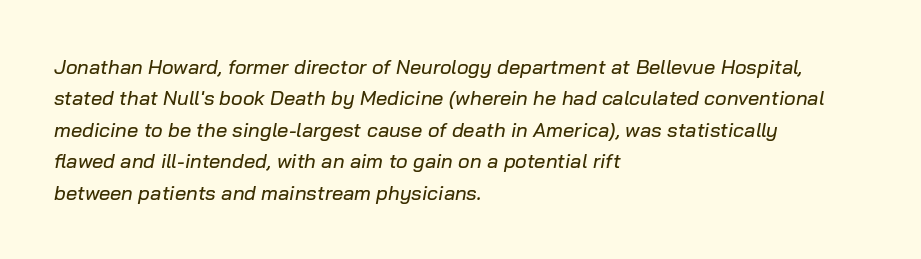
The image shows 20 px text type, italic (leaning right); set left-aligned, normal line spacing (1.57x), normal letter spacing, not underlined.
